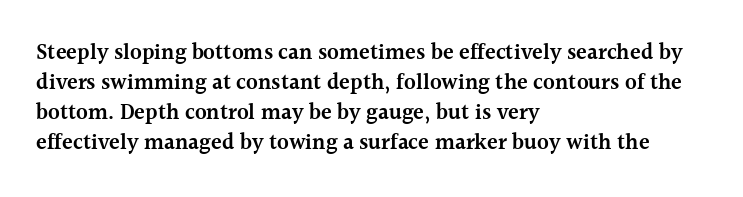
Q: Is the text bold? A: Semi-bold.
Q: Is the text italic (slanted)? A: No, it is upright.
Q: Is the text underlined? A: No.
Q: How is the paragraph aligned? A: Left-aligned.
Q: Is the spacing between letters normal or unusually wide? A: Normal.
Q: Is the spacing between lines tight, normal or loose? A: Normal.
